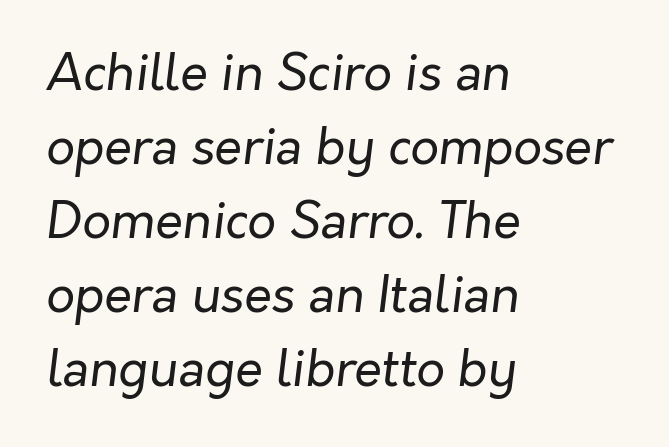
The image shows 50 px regular-weight type, italic (leaning right); set left-aligned, normal line spacing (1.48x), normal letter spacing, not underlined; low stroke contrast and a medium x-height.
